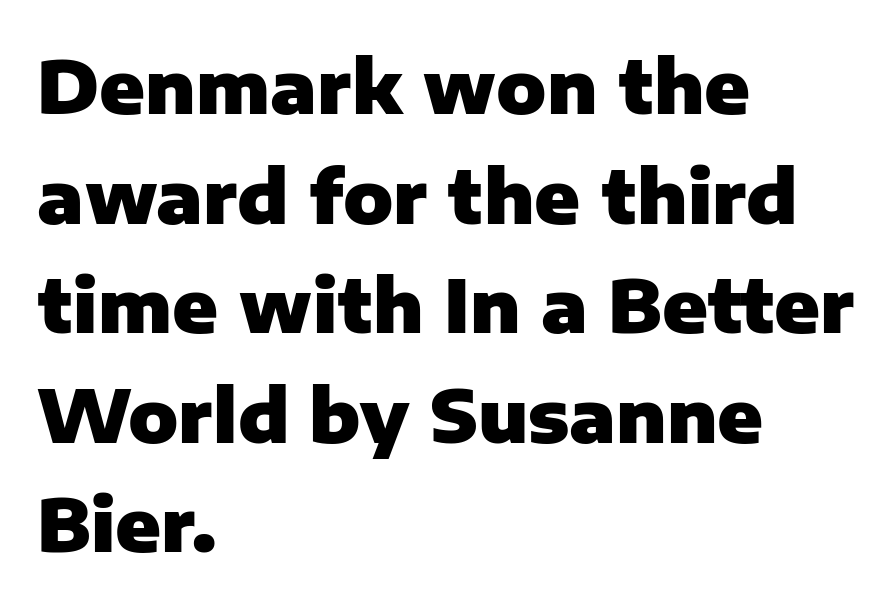
Q: Is the text bold? A: Yes.
Q: Is the text italic (slanted)? A: No, it is upright.
Q: Is the typeface a serif or a sans-serif typeface? A: Sans-serif.
Q: Is the text underlined? A: No.
Q: How is the paragraph aligned? A: Left-aligned.
Q: Is the spacing between letters normal or unusually wide? A: Normal.
Q: Is the spacing between lines tight, normal or loose? A: Normal.
Q: Width (condensed, normal, or wide)? A: Normal.
Q: Stroke contrast? A: Low.
Q: x-height? A: Medium.
Q: Monospaced? A: No.
